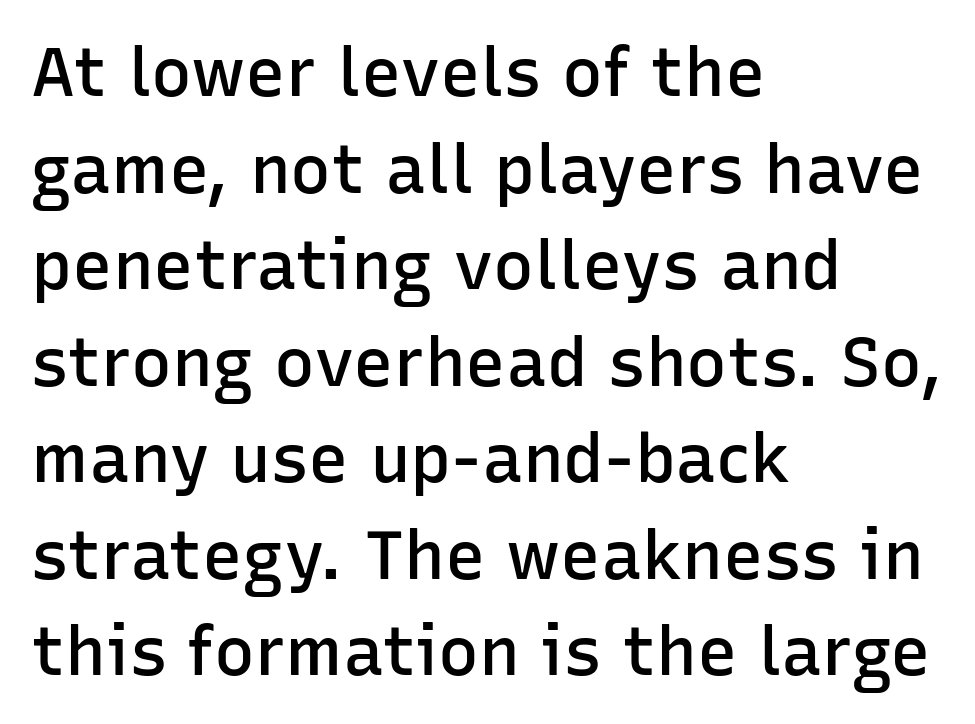
Q: Is the text bold? A: Semi-bold.
Q: Is the text italic (slanted)? A: No, it is upright.
Q: Is the typeface a serif or a sans-serif typeface? A: Sans-serif.
Q: Is the text underlined? A: No.
Q: How is the paragraph aligned? A: Left-aligned.
Q: Is the spacing between letters normal or unusually wide? A: Normal.
Q: Is the spacing between lines tight, normal or loose? A: Normal.
Q: Width (condensed, normal, or wide)? A: Normal.
Q: Stroke contrast? A: Low.
Q: x-height? A: Medium.
Q: Monospaced? A: No.
